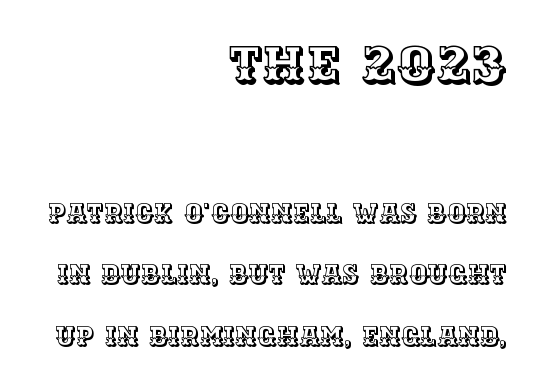
{"italic": "no", "width": "normal", "x_height": "large", "monospaced": "no", "underline": "no", "align": "right", "line_spacing": "loose", "line_spacing_ratio": 2.37, "letter_spacing": "normal", "letter_spacing_em": 0.0, "larger_block": "first", "size_ratio": 2.0, "glyph_px": 52}
